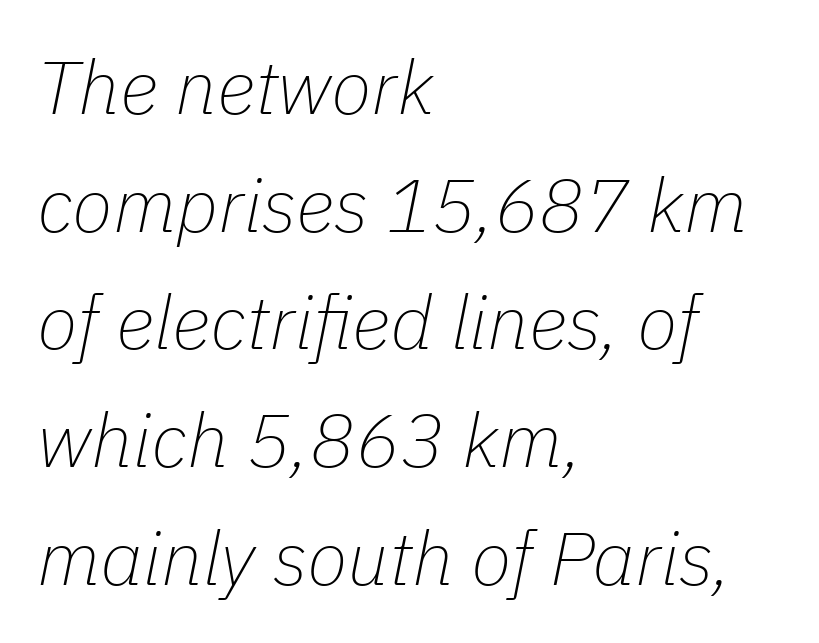
An italicized treatment has been applied to the whole sample. You could not count columns in this text — the font is proportionally spaced. Layout note: lines flush left. No extra ink here — the face is not bold. Regular leading. Here the glyphs are tracked normally, forming tight word shapes.
